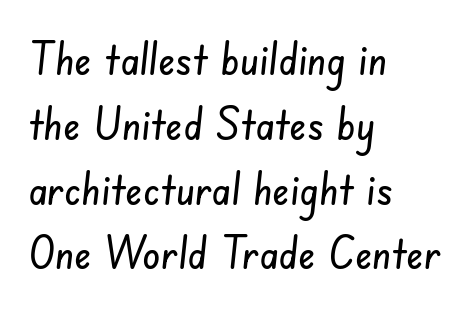
The image shows 45 px condensed sans-serif type; set left-aligned, normal line spacing (1.44x), normal letter spacing, not underlined; low stroke contrast and a small x-height.
